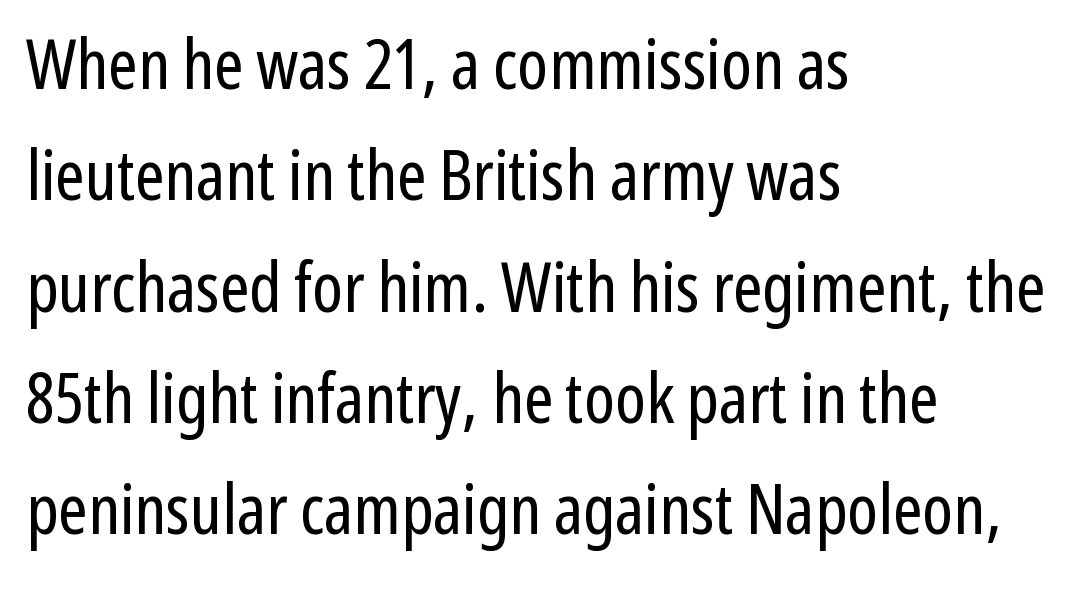
Caption: multi-line text, flush left, ragged right. No extra ink here — the face is not bold. This sample uses plain, unmodified letter spacing. Examine the stroke ends and you'll find no serifs.
